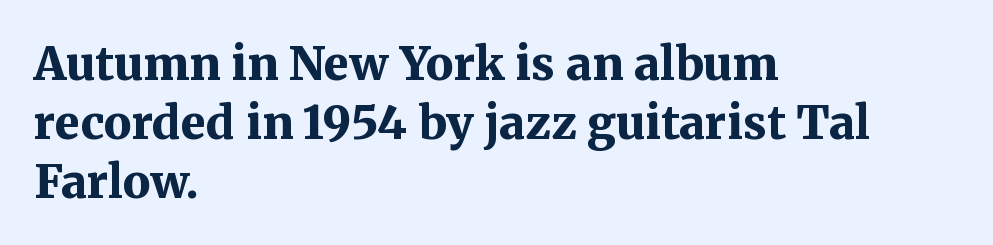
{"serif": "yes", "italic": "no", "bold": "yes", "weight": "bold", "width": "normal", "stroke_contrast": "medium", "x_height": "medium", "monospaced": "no", "underline": "no", "align": "left", "line_spacing": "normal", "line_spacing_ratio": 1.28, "letter_spacing": "normal", "letter_spacing_em": 0.0, "glyph_px": 46}
